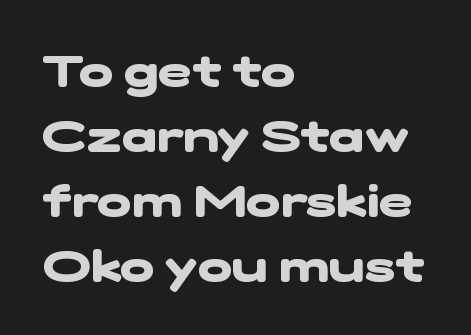
{"serif": "no", "bold": "yes", "weight": "heavy", "width": "wide", "stroke_contrast": "low", "x_height": "medium", "monospaced": "no", "underline": "no", "align": "left", "line_spacing": "normal", "line_spacing_ratio": 1.41, "letter_spacing": "normal", "letter_spacing_em": 0.0, "glyph_px": 46}
